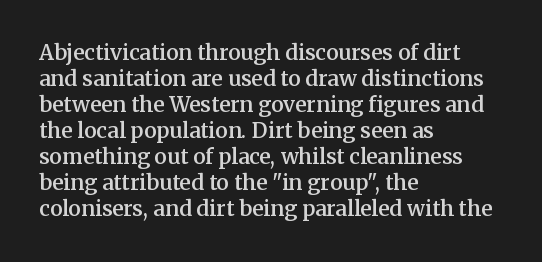
{"italic": "no", "bold": "semi", "underline": "no", "align": "left", "line_spacing_ratio": 1.24, "letter_spacing": "normal", "letter_spacing_em": 0.0, "glyph_px": 21}
